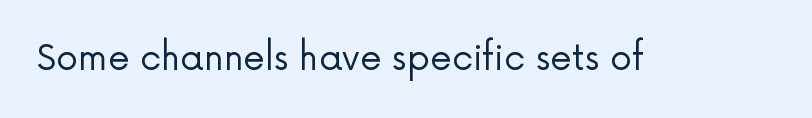
Q: Is the text bold? A: No.
Q: Is the text italic (slanted)? A: No, it is upright.
Q: Is the typeface a serif or a sans-serif typeface? A: Sans-serif.
Q: Is the text underlined? A: No.
Q: Is the spacing between letters normal or unusually wide? A: Normal.
Q: Width (condensed, normal, or wide)? A: Normal.
Q: Stroke contrast? A: Low.
Q: x-height? A: Medium.
Q: Monospaced? A: No.
